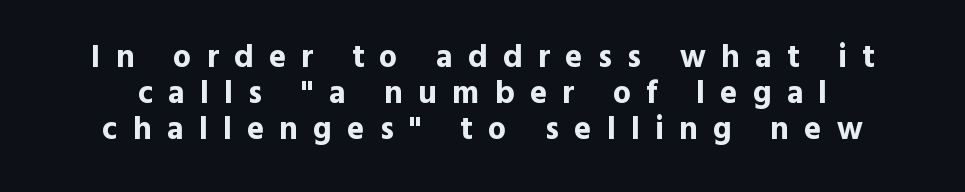
These lines carry a lot of weight — the face is fully bold. Students, observe: this is what under-led, compact text looks like. Character widths vary here, with narrow letters taking less room than wide ones. Short note: letters widely spaced.
